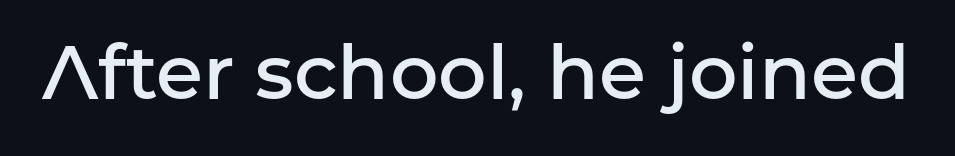
The image shows 76 px semibold sans-serif type, upright; set normal letter spacing, not underlined; low stroke contrast and a medium x-height.
